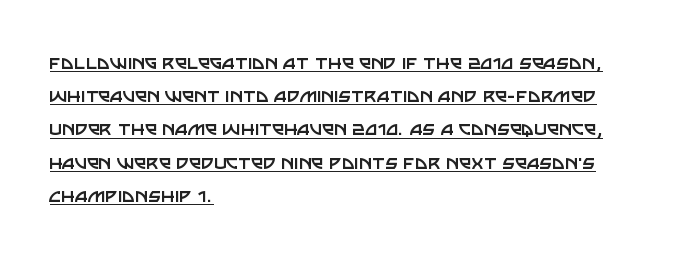
Regarding leading, the lines here are spaced in the standard way. The passage shown has conventional tracking throughout. It's the straight-up-and-down kind of type. The face looks like a standard text weight, possibly lighter.
